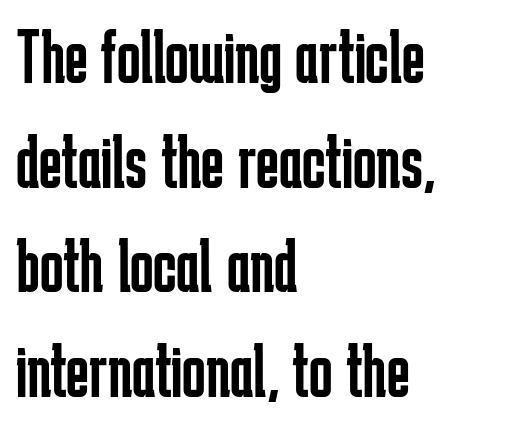
Notice how descenders clear the ascenders below comfortably — that's standard leading. Stems here are at most as thick as an everyday book face. Spacing between characters is what you'd get straight out of the box. Decoration check: the copy has no underline. This is roman type, the default non-slanted kind.
